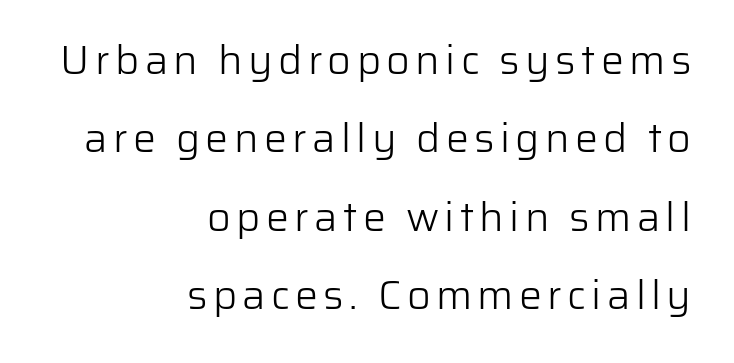
{"serif": "no", "italic": "no", "bold": "no", "weight": "light", "width": "normal", "stroke_contrast": "low", "x_height": "medium", "monospaced": "no", "underline": "no", "align": "right", "line_spacing": "loose", "line_spacing_ratio": 1.91, "glyph_px": 41}
